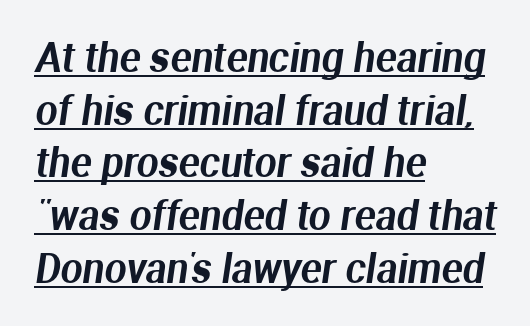
Q: Is the typeface a serif or a sans-serif typeface? A: Sans-serif.
Q: Is the text underlined? A: Yes.
Q: How is the paragraph aligned? A: Left-aligned.
Q: Is the spacing between letters normal or unusually wide? A: Normal.
Q: Is the spacing between lines tight, normal or loose? A: Normal.
Q: Width (condensed, normal, or wide)? A: Normal.
Q: Stroke contrast? A: Medium.
Q: x-height? A: Medium.
Q: Monospaced? A: No.
